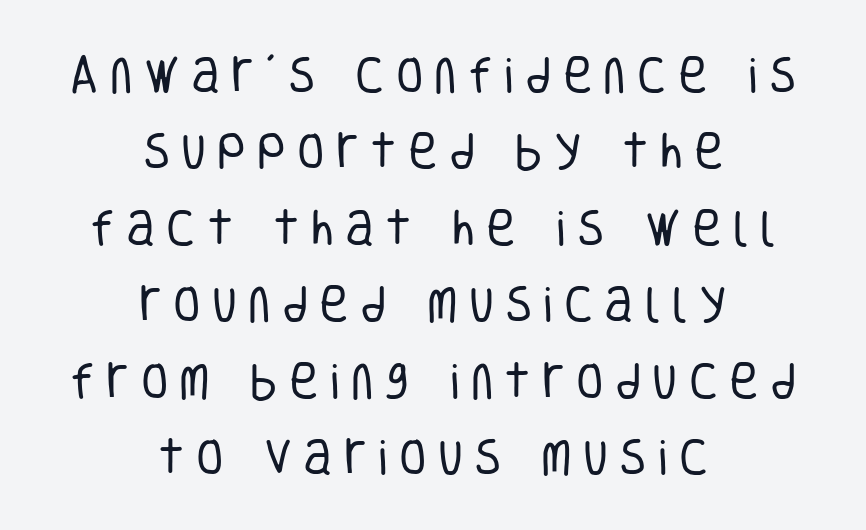
Q: Is the text bold? A: No.
Q: Is the text italic (slanted)? A: No, it is upright.
Q: Is the typeface a serif or a sans-serif typeface? A: Sans-serif.
Q: Is the text underlined? A: No.
Q: How is the paragraph aligned? A: Centered.
Q: Is the spacing between letters normal or unusually wide? A: Unusually wide.
Q: Is the spacing between lines tight, normal or loose? A: Loose.
Q: Width (condensed, normal, or wide)? A: Condensed.
Q: Stroke contrast? A: Low.
Q: x-height? A: Large.
Q: Monospaced? A: No.
